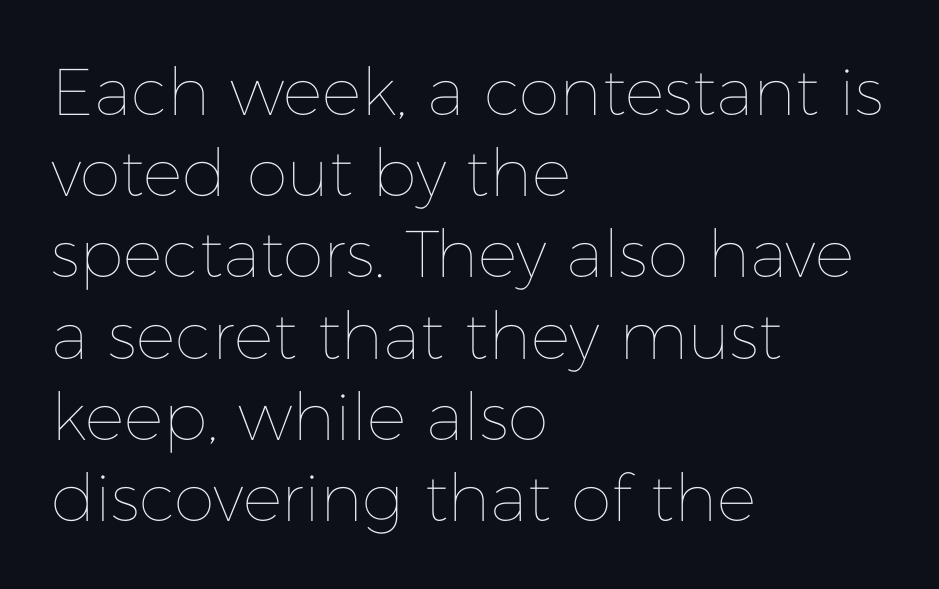
{"italic": "no", "bold": "no", "weight": "thin", "width": "normal", "stroke_contrast": "low", "x_height": "medium", "monospaced": "no", "underline": "no", "align": "left", "line_spacing_ratio": 1.23, "letter_spacing": "normal", "letter_spacing_em": 0.0, "glyph_px": 66}
